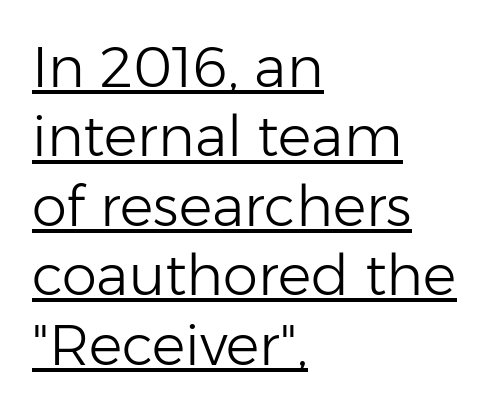
The image shows 56 px light sans-serif type, upright; set left-aligned, line spacing 1.24x, normal letter spacing, underlined; low stroke contrast and a medium x-height.
